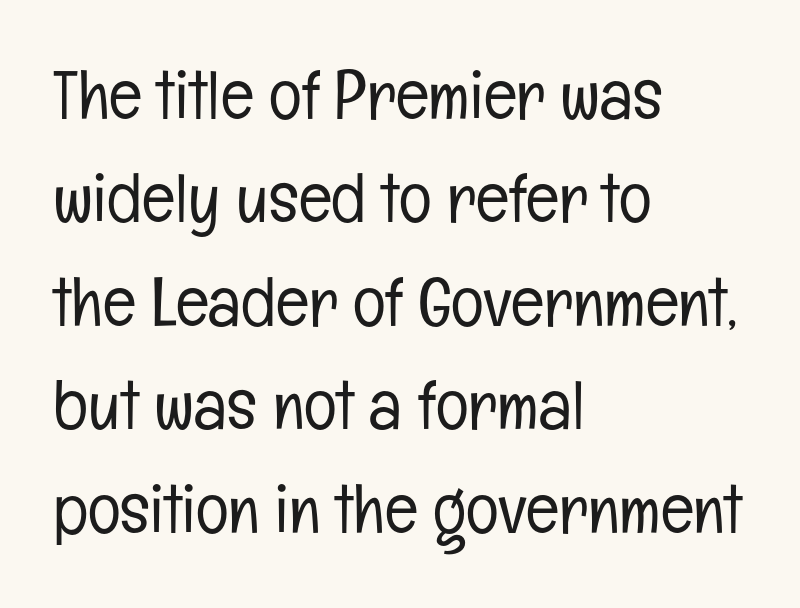
The letterforms sit at book weight or below. The words here are not underlined. Summary of vertical rhythm: regular, with standard interline spacing. The specimen reads as upright at a glance.
